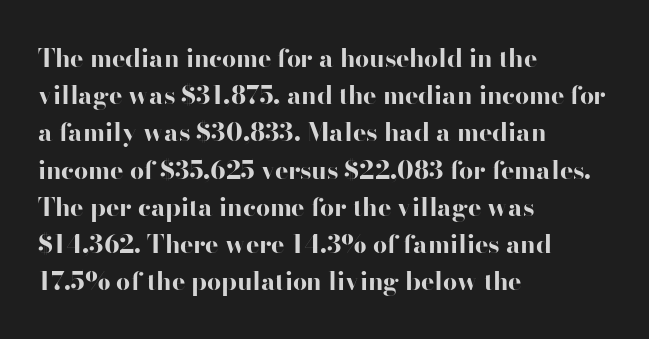
The image shows 25 px bold type, upright; set left-aligned, normal line spacing (1.49x), normal letter spacing, not underlined.
